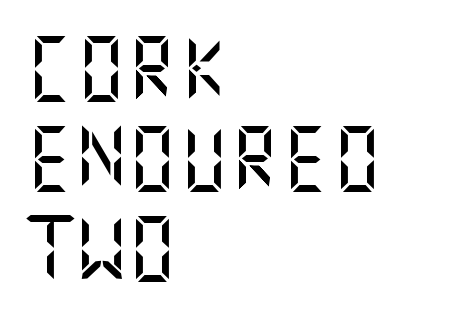
Check the space under the baseline: it is left empty. Here the glyphs are tracked normally, forming tight word shapes. Does the lettering tilt? It doesn't — this is upright. The setting favours the left margin, as ordinary paragraphs usually do. The type family on display is of the sans-serif kind. Reading down the column, the eye jumps a familiar distance to each next line.
